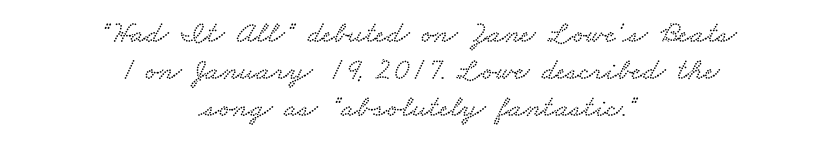
{"serif": "yes", "width": "wide", "stroke_contrast": "low", "x_height": "small", "monospaced": "no", "underline": "no", "align": "center", "line_spacing_ratio": 1.2, "letter_spacing": "normal", "letter_spacing_em": 0.0, "glyph_px": 31}
